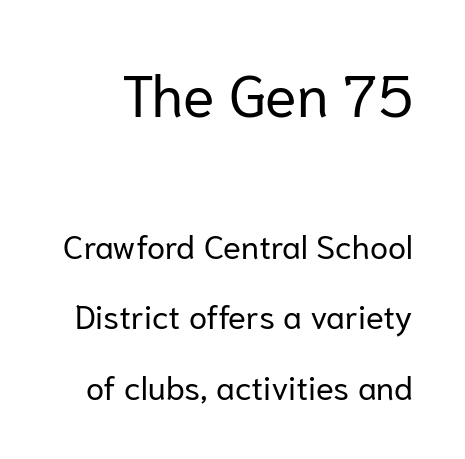
The rendering uses natural spacing where letterforms have individual widths. Nobody touched the tracking dial on this one. The rendering shrinks the type as you move from the upper chunk to the lower. The string is rendered with underlining switched off. This sample uses an upright cut, with every glyph sitting square on the baseline.
